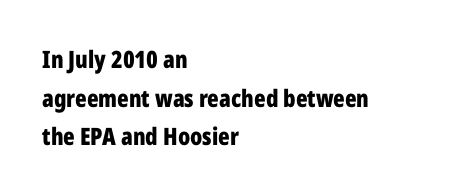
Q: Is the text bold? A: Yes.
Q: Is the text italic (slanted)? A: No, it is upright.
Q: Is the text underlined? A: No.
Q: How is the paragraph aligned? A: Left-aligned.
Q: Is the spacing between letters normal or unusually wide? A: Normal.
Q: Is the spacing between lines tight, normal or loose? A: Normal.
